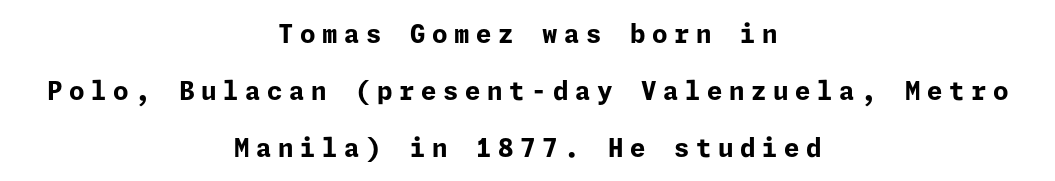
Q: Is the text bold? A: Yes.
Q: Is the text italic (slanted)? A: No, it is upright.
Q: Is the text underlined? A: No.
Q: How is the paragraph aligned? A: Centered.
Q: Is the spacing between letters normal or unusually wide? A: Unusually wide.
Q: Is the spacing between lines tight, normal or loose? A: Loose.
